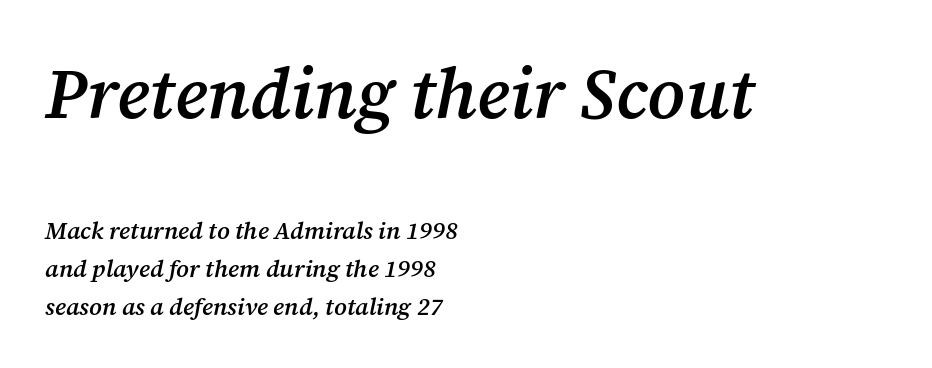
{"serif": "yes", "italic": "yes", "lean": "right", "slant_degrees": 12, "bold": "semi", "weight": "semibold", "width": "normal", "stroke_contrast": "medium", "x_height": "medium", "monospaced": "no", "underline": "no", "align": "left", "line_spacing": "normal", "line_spacing_ratio": 1.58, "letter_spacing": "normal", "letter_spacing_em": 0.0, "larger_block": "first", "size_ratio": 2.96, "glyph_px": 71}
